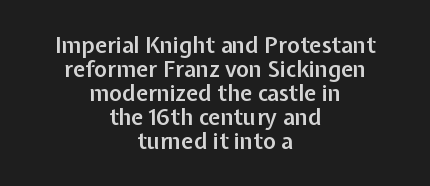
Baseline-to-baseline distance is barely more than the letter height. The axis of the letterforms is exactly vertical. A semibold gives these letters moderate extra thickness, short of bold. This rendering uses center alignment, leaving both contours irregular but symmetric. Bare-footed words on every line.
